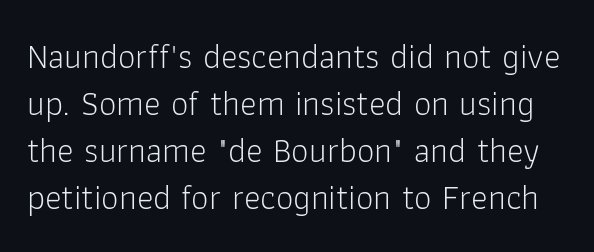
Letters rest on an invisible, unmarked baseline. One glance says typical: line gaps are just what's usual. The letters carry no serifs — their stems end cleanly without finishing strokes. Letter spacing: default.
